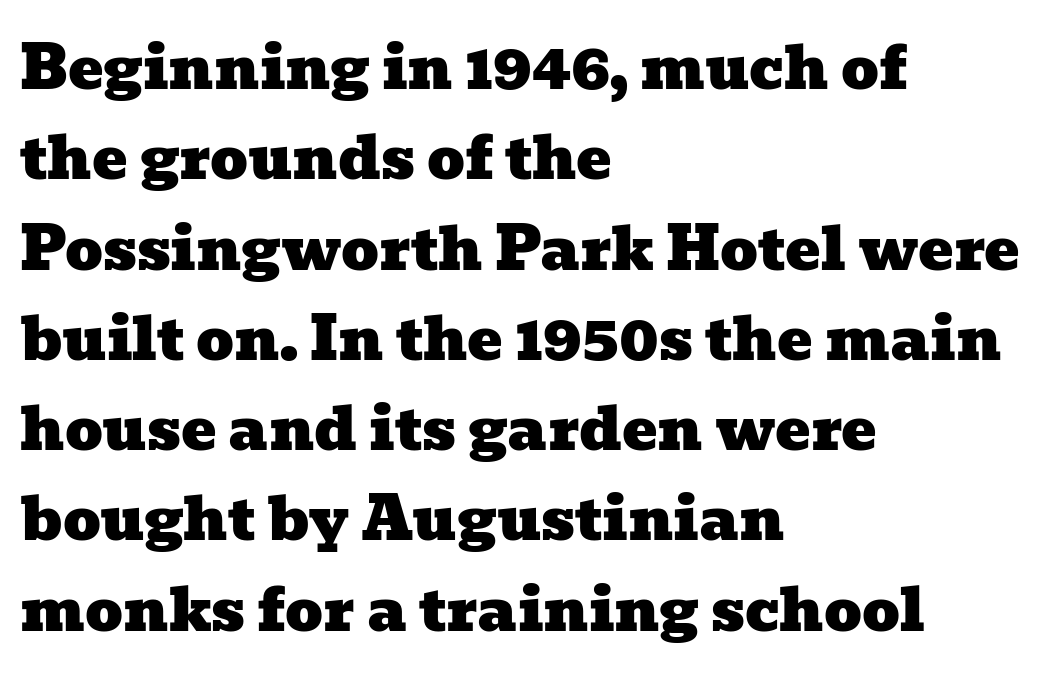
The letterforms sit shoulder to shoulder at normal distance. Each letter keeps its own natural width here, so spacing adapts to shape. A typesetter would call this leading conventional body-copy spacing. The face used here is seriffed, in the tradition of book romans. Rule under the text: the space is simply empty. Short and long lines alike share a common starting point at left.
